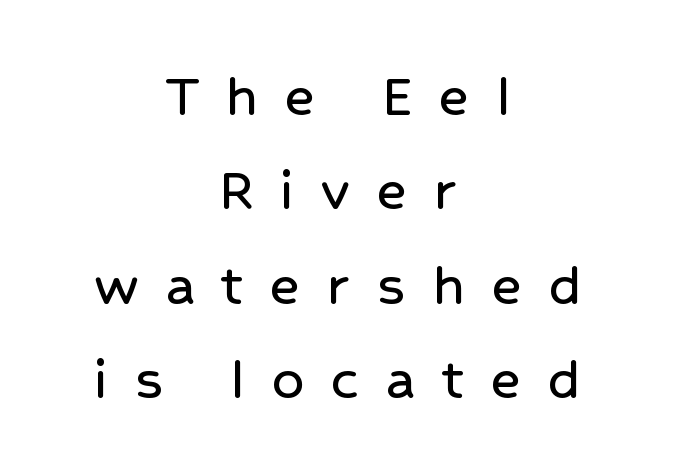
{"serif": "no", "italic": "no", "width": "normal", "stroke_contrast": "low", "x_height": "medium", "monospaced": "no", "underline": "no", "align": "center", "line_spacing": "normal", "line_spacing_ratio": 1.5, "letter_spacing": "wide", "letter_spacing_em": 0.43, "glyph_px": 63}
